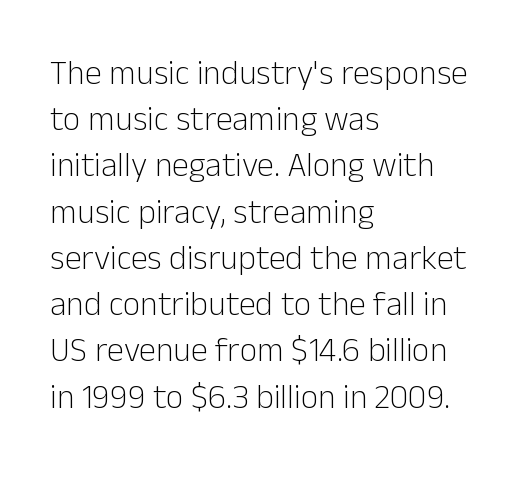
Q: Is the text bold? A: No.
Q: Is the text italic (slanted)? A: No, it is upright.
Q: Is the typeface a serif or a sans-serif typeface? A: Sans-serif.
Q: Is the text underlined? A: No.
Q: How is the paragraph aligned? A: Left-aligned.
Q: Is the spacing between letters normal or unusually wide? A: Normal.
Q: Is the spacing between lines tight, normal or loose? A: Normal.
Q: Width (condensed, normal, or wide)? A: Normal.
Q: Stroke contrast? A: Low.
Q: x-height? A: Medium.
Q: Monospaced? A: No.
